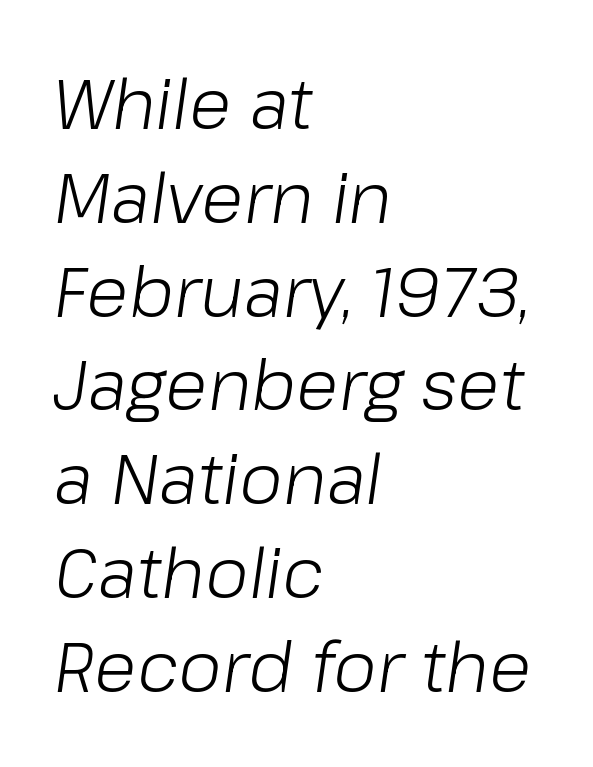
Q: Is the text bold? A: No.
Q: Is the text italic (slanted)? A: Yes, it leans right by about 8 degrees.
Q: Is the text underlined? A: No.
Q: How is the paragraph aligned? A: Left-aligned.
Q: Is the spacing between letters normal or unusually wide? A: Normal.
Q: Is the spacing between lines tight, normal or loose? A: Normal.
Q: Width (condensed, normal, or wide)? A: Normal.
Q: Stroke contrast? A: Low.
Q: x-height? A: Medium.
Q: Monospaced? A: No.
